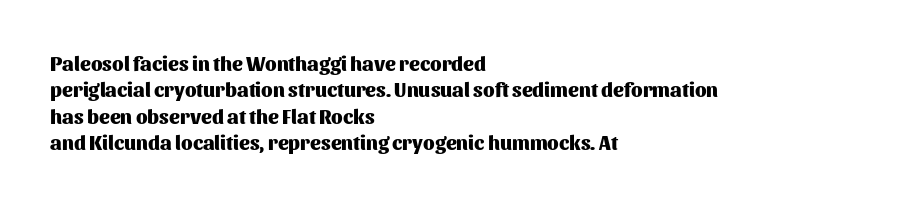
Q: Is the text bold? A: Yes.
Q: Is the text italic (slanted)? A: No, it is upright.
Q: Is the text underlined? A: No.
Q: How is the paragraph aligned? A: Left-aligned.
Q: Is the spacing between letters normal or unusually wide? A: Normal.
Q: Is the spacing between lines tight, normal or loose? A: Normal.
